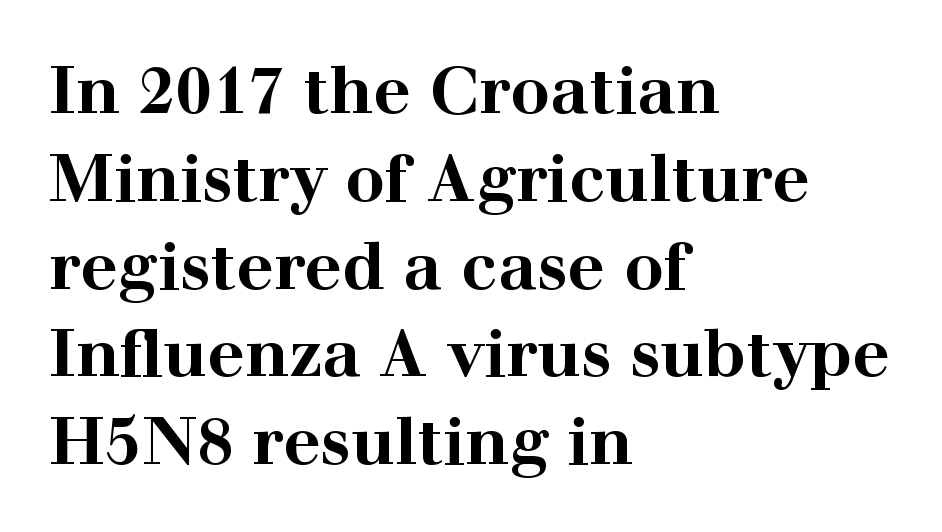
{"serif": "yes", "italic": "no", "bold": "yes", "weight": "bold", "width": "wide", "stroke_contrast": "high", "x_height": "medium", "monospaced": "no", "underline": "no", "align": "left", "line_spacing": "normal", "line_spacing_ratio": 1.33, "letter_spacing": "normal", "letter_spacing_em": 0.0, "glyph_px": 66}
